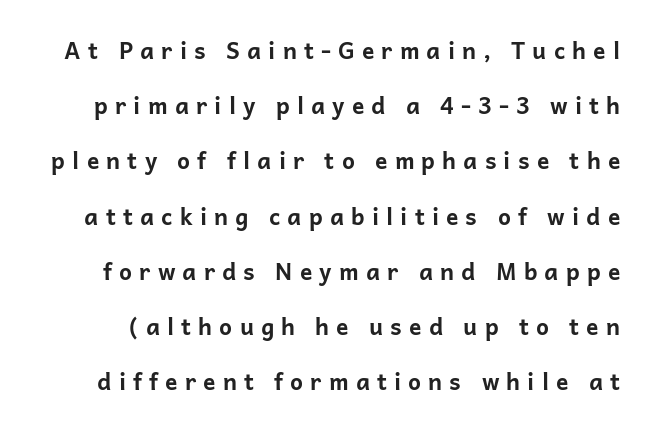
Q: Is the text bold? A: Yes.
Q: Is the text italic (slanted)? A: No, it is upright.
Q: Is the text underlined? A: No.
Q: Is the spacing between letters normal or unusually wide? A: Unusually wide.
Q: Is the spacing between lines tight, normal or loose? A: Loose.
